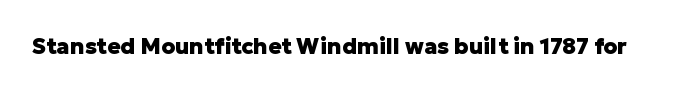
The image shows 22 px bold type, upright; set normal letter spacing, not underlined.
